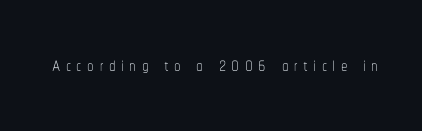
The image shows 26 px text type, upright; set unusually wide letter spacing (+0.21 em), not underlined.
